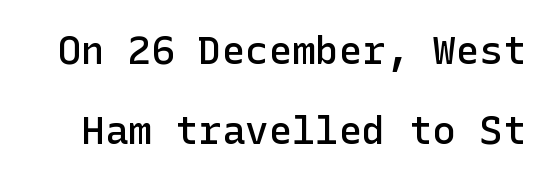
The image shows 39 px semibold sans-serif type, upright; set loose line spacing (2.04x), normal letter spacing, not underlined; low stroke contrast and a medium x-height.
